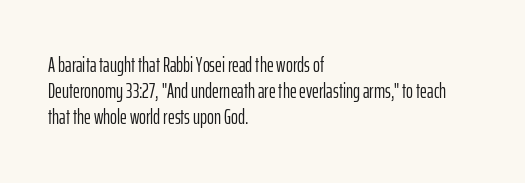
{"italic": "no", "bold": "no", "underline": "no", "align": "left", "line_spacing_ratio": 1.24, "letter_spacing": "normal", "letter_spacing_em": 0.0, "glyph_px": 21}
